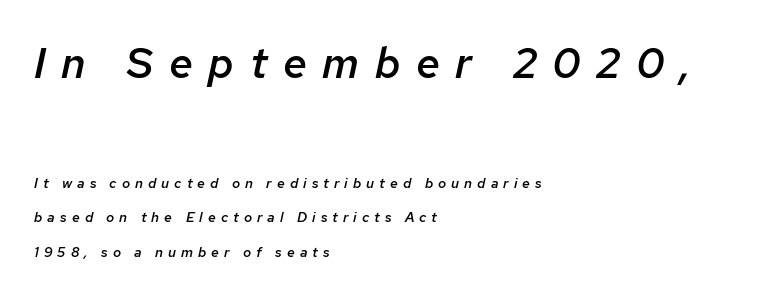
The text carries the slant typical of an italic or oblique font. The passage shown is typed in a proportional face where columns would drift. Airy leading. Casual observation: everything's shoved over to the left. Compared with typical body copy, the letter spacing here is much looser. Descenders are the only things crossing below the line.
